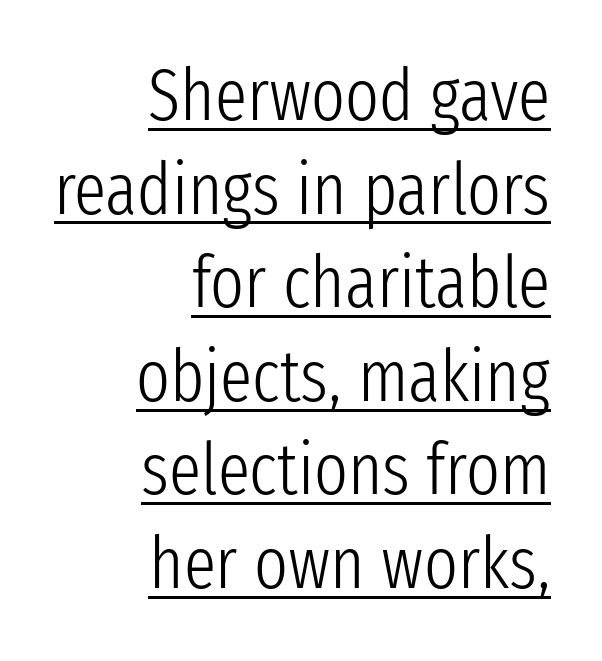
Q: Is the text bold? A: No.
Q: Is the text italic (slanted)? A: No, it is upright.
Q: Is the typeface a serif or a sans-serif typeface? A: Sans-serif.
Q: Is the text underlined? A: Yes.
Q: How is the paragraph aligned? A: Right-aligned.
Q: Is the spacing between letters normal or unusually wide? A: Normal.
Q: Is the spacing between lines tight, normal or loose? A: Normal.
Q: Width (condensed, normal, or wide)? A: Condensed.
Q: Stroke contrast? A: Low.
Q: x-height? A: Medium.
Q: Monospaced? A: No.
